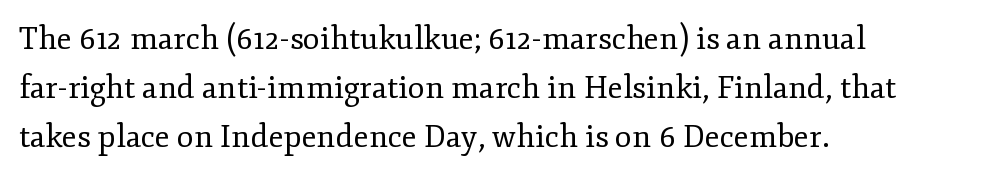
The image shows 31 px regular-weight serif type, upright; set left-aligned, normal line spacing (1.58x), normal letter spacing, not underlined; low stroke contrast and a small x-height.
